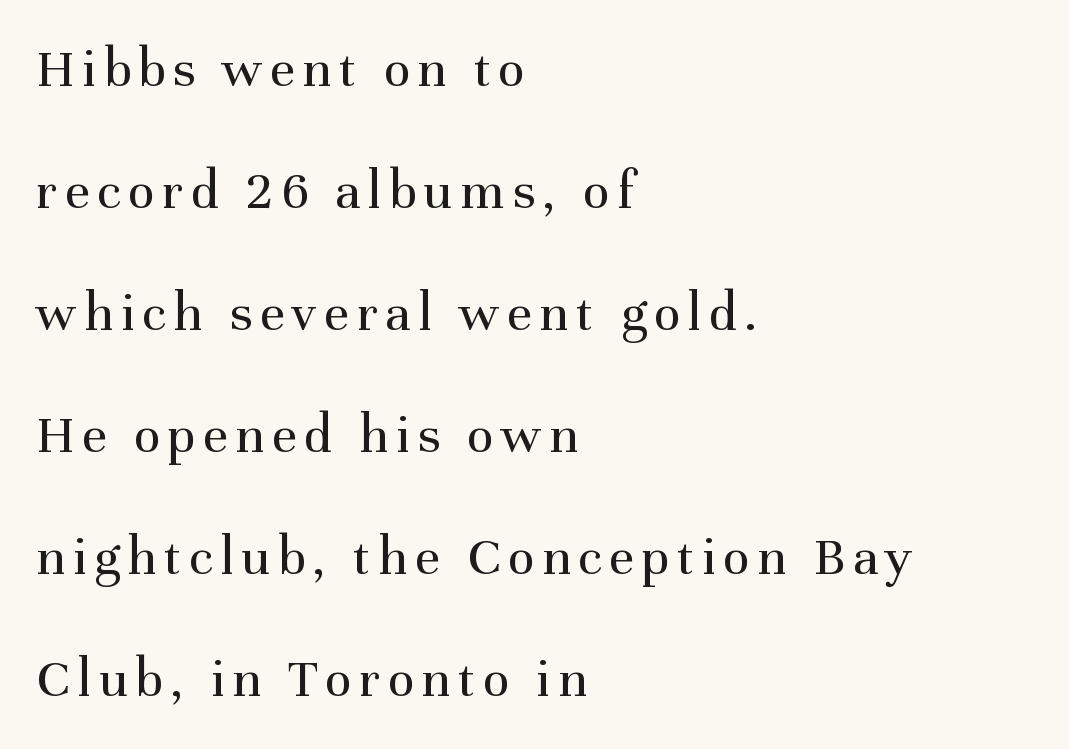
Is the stroke heavy? The answer is a plain regular-or-lighter. Here the designer chose a conventional face with non-uniform glyph widths. This sample is left-justified, so line endings fall wherever the words run out. Reading down the column, the eye jumps a long way to each next line.
